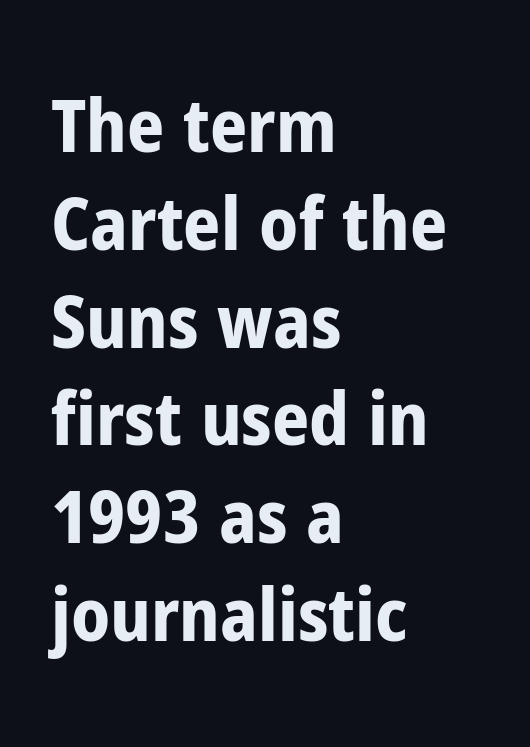
This sample uses an upright cut, with every glyph sitting square on the baseline. Line spacing here is normal. Caption: bold face, heavy strokes. Plain, unruled lines of type. A classic flush-left, rag-right setting is used for this passage. Each word holds together tightly as a unit, with standard inter-letter gaps.
